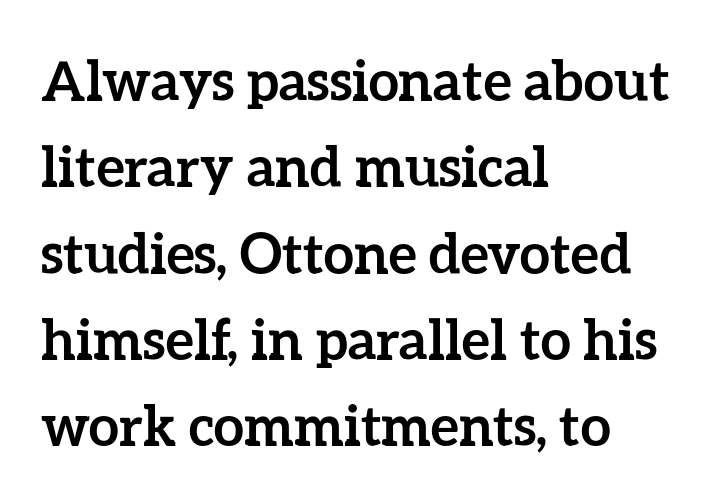
The image shows 55 px semibold type, upright; set left-aligned, normal line spacing (1.57x), normal letter spacing, not underlined; low stroke contrast and a medium x-height.
